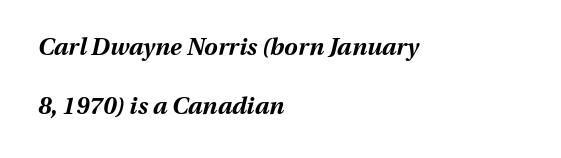
{"italic": "yes", "lean": "right", "slant_degrees": 13, "bold": "yes", "underline": "no", "align": "left", "line_spacing": "loose", "line_spacing_ratio": 2.46, "letter_spacing": "normal", "letter_spacing_em": 0.0, "glyph_px": 24}
